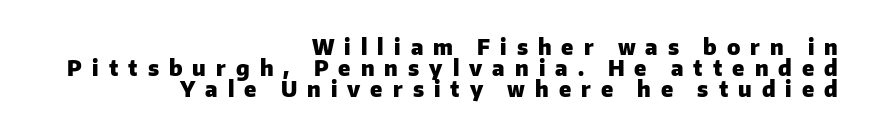
This is the regular roman posture of the typeface. Caption: expanded tracking, letters set apart. Type without underlining. Reading down the block, your eye finds every line finishing at a fixed right position. Vertically, the passage feels compressed, each row crowding the next.
